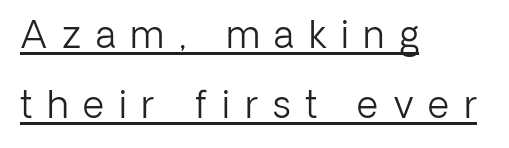
The passage shown is typed in a proportional face where columns would drift. This sample uses expanded letter spacing, leaving extra air between glyphs. Stroke thickness stays within the range of a standard reading face or lighter. Check the space under the baseline: a stroke is drawn there. These lines were composed using upright roman letters. Look at the bottom of the vertical strokes: they stop flat, with no serifs.
